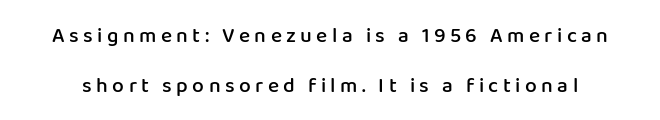
The image shows 21 px text type, upright; set loose line spacing (2.36x), unusually wide letter spacing (+0.21 em), not underlined.
